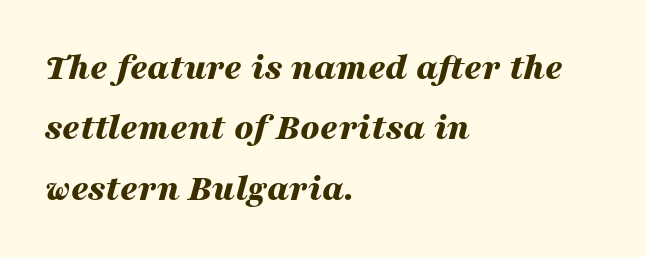
The image shows 38 px bold, wide type, italic (leaning right); set left-aligned, normal line spacing (1.59x), normal letter spacing, not underlined; medium stroke contrast and a medium x-height.
